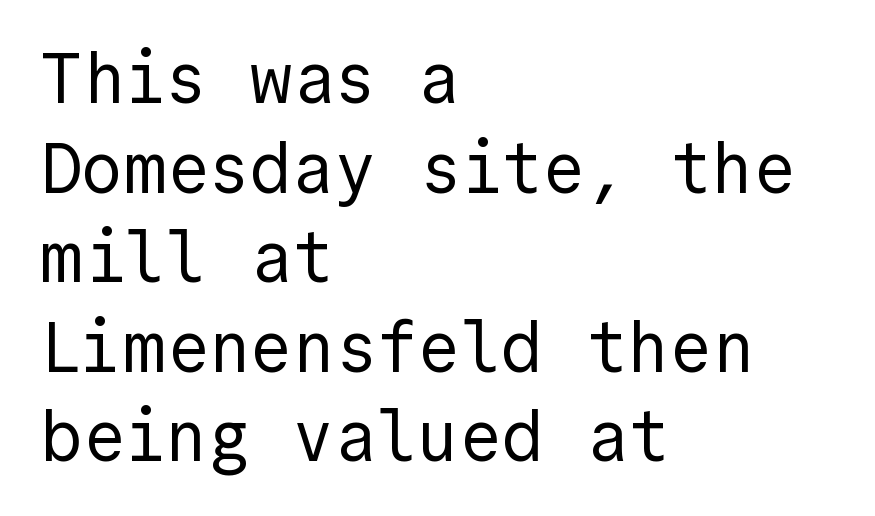
{"serif": "no", "italic": "no", "bold": "no", "weight": "regular", "width": "normal", "x_height": "medium", "underline": "no", "align": "left", "line_spacing": "normal", "line_spacing_ratio": 1.28, "letter_spacing": "normal", "letter_spacing_em": 0.0, "glyph_px": 70}
